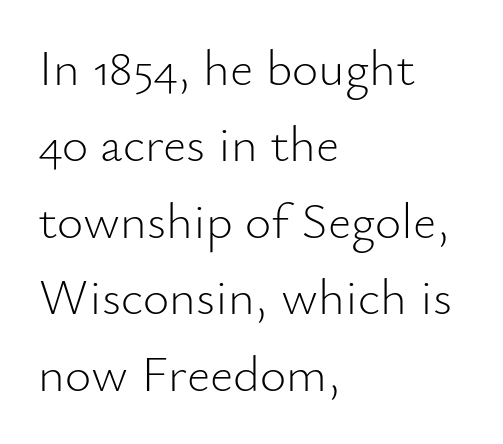
Q: Is the text bold? A: No.
Q: Is the text italic (slanted)? A: No, it is upright.
Q: Is the typeface a serif or a sans-serif typeface? A: Sans-serif.
Q: Is the text underlined? A: No.
Q: How is the paragraph aligned? A: Left-aligned.
Q: Is the spacing between letters normal or unusually wide? A: Normal.
Q: Is the spacing between lines tight, normal or loose? A: Normal.
Q: Width (condensed, normal, or wide)? A: Normal.
Q: Stroke contrast? A: Low.
Q: x-height? A: Small.
Q: Monospaced? A: No.
